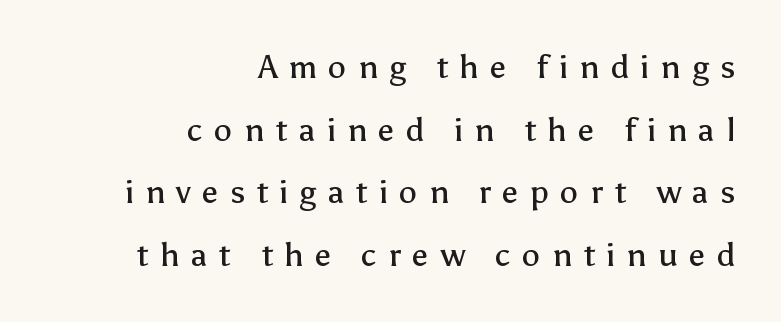
{"serif": "no", "italic": "no", "bold": "no", "weight": "regular", "width": "normal", "stroke_contrast": "low", "x_height": "medium", "monospaced": "no", "underline": "no", "align": "right", "line_spacing": "loose", "line_spacing_ratio": 1.9, "letter_spacing": "wide", "letter_spacing_em": 0.34, "glyph_px": 33}
